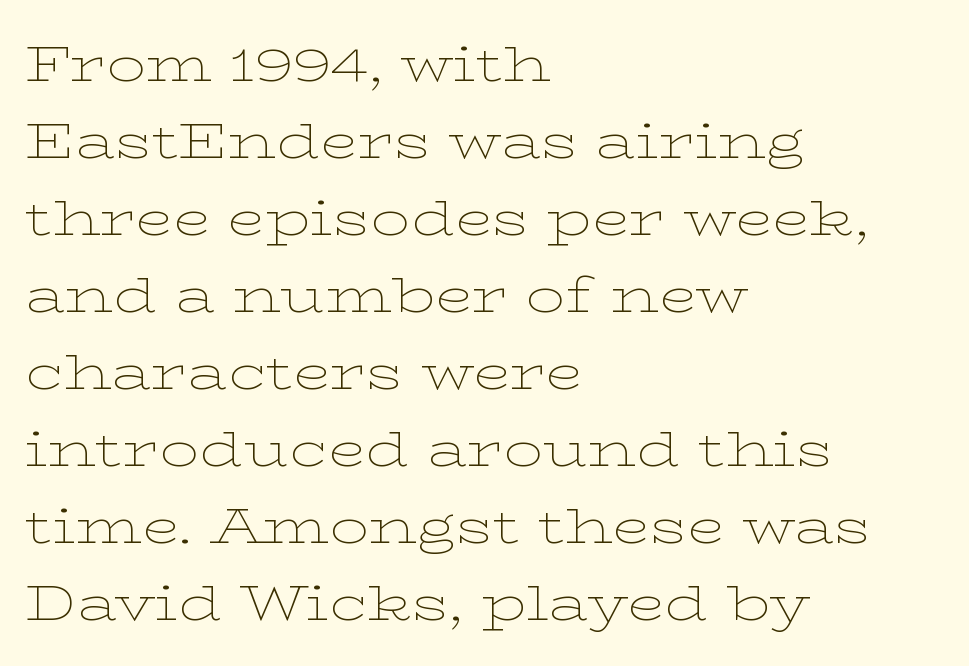
Q: Is the text bold? A: No.
Q: Is the text italic (slanted)? A: No, it is upright.
Q: Is the typeface a serif or a sans-serif typeface? A: Serif.
Q: Is the text underlined? A: No.
Q: How is the paragraph aligned? A: Left-aligned.
Q: Is the spacing between letters normal or unusually wide? A: Normal.
Q: Is the spacing between lines tight, normal or loose? A: Normal.
Q: Width (condensed, normal, or wide)? A: Wide.
Q: Stroke contrast? A: Low.
Q: x-height? A: Medium.
Q: Monospaced? A: No.
